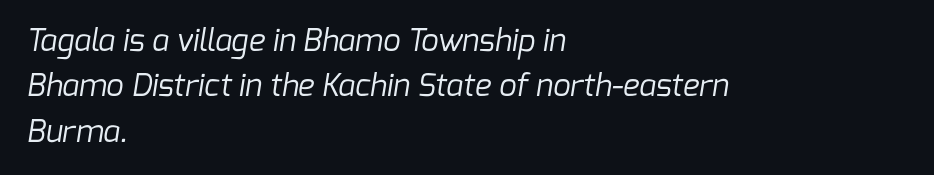
Q: Is the text bold? A: No.
Q: Is the typeface a serif or a sans-serif typeface? A: Sans-serif.
Q: Is the text underlined? A: No.
Q: How is the paragraph aligned? A: Left-aligned.
Q: Is the spacing between letters normal or unusually wide? A: Normal.
Q: Is the spacing between lines tight, normal or loose? A: Normal.
Q: Width (condensed, normal, or wide)? A: Normal.
Q: Stroke contrast? A: Low.
Q: x-height? A: Medium.
Q: Monospaced? A: No.
